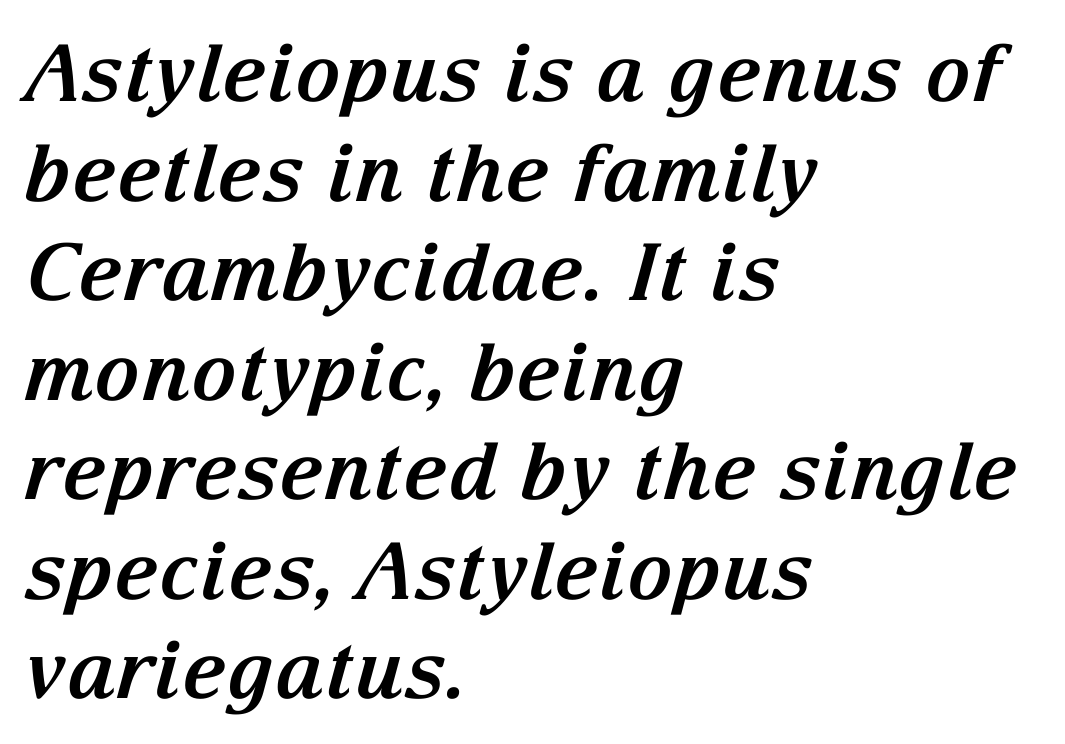
{"serif": "yes", "italic": "yes", "lean": "right", "slant_degrees": 15, "bold": "yes", "weight": "bold", "width": "normal", "stroke_contrast": "medium", "x_height": "medium", "monospaced": "no", "underline": "no", "align": "left", "line_spacing": "normal", "line_spacing_ratio": 1.26, "letter_spacing": "normal", "letter_spacing_em": 0.0, "glyph_px": 79}
